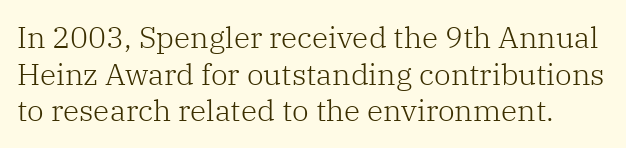
Q: Is the text bold? A: No.
Q: Is the text italic (slanted)? A: No, it is upright.
Q: Is the typeface a serif or a sans-serif typeface? A: Serif.
Q: Is the text underlined? A: No.
Q: Is the spacing between letters normal or unusually wide? A: Normal.
Q: Width (condensed, normal, or wide)? A: Normal.
Q: Stroke contrast? A: Low.
Q: x-height? A: Medium.
Q: Monospaced? A: No.
